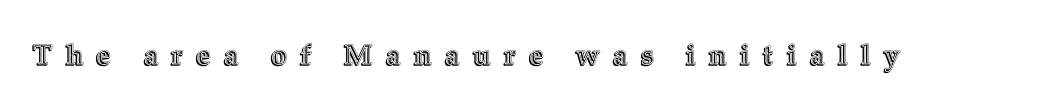
Q: Is the text italic (slanted)? A: No, it is upright.
Q: Is the text underlined? A: No.
Q: Is the spacing between letters normal or unusually wide? A: Unusually wide.
Q: Width (condensed, normal, or wide)? A: Normal.
Q: x-height? A: Medium.
Q: Monospaced? A: No.
